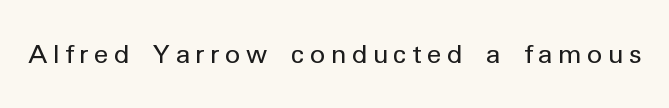
{"italic": "no", "bold": "no", "underline": "no", "letter_spacing": "wide", "letter_spacing_em": 0.2, "glyph_px": 26}
